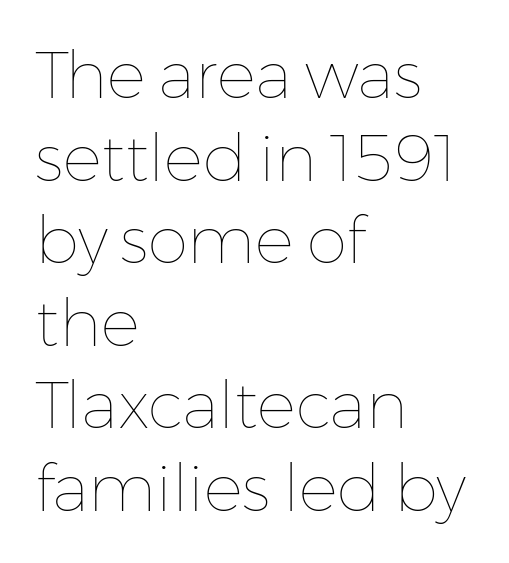
Q: Is the text bold? A: No.
Q: Is the text italic (slanted)? A: No, it is upright.
Q: Is the text underlined? A: No.
Q: How is the paragraph aligned? A: Left-aligned.
Q: Is the spacing between letters normal or unusually wide? A: Normal.
Q: Is the spacing between lines tight, normal or loose? A: Normal.
Q: Width (condensed, normal, or wide)? A: Normal.
Q: Stroke contrast? A: Low.
Q: x-height? A: Medium.
Q: Monospaced? A: No.
